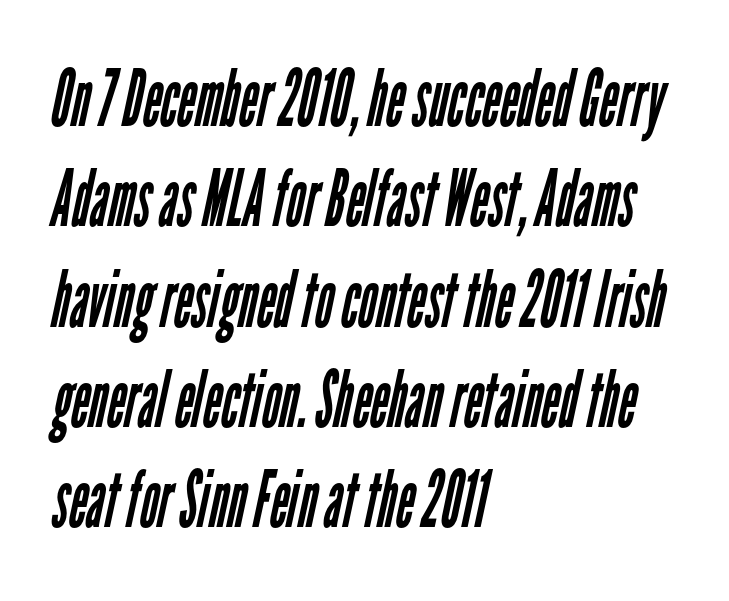
The image shows 79 px regular-weight, condensed sans-serif type; set left-aligned, normal line spacing (1.27x), normal letter spacing, not underlined; low stroke contrast and a medium x-height.
